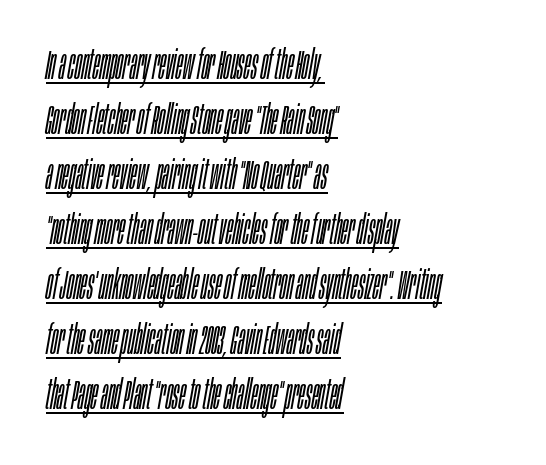
{"italic": "yes", "lean": "right", "slant_degrees": 10, "bold": "no", "weight": "light", "width": "condensed", "stroke_contrast": "low", "x_height": "large", "monospaced": "no", "underline": "yes", "align": "left", "line_spacing": "normal", "line_spacing_ratio": 1.34, "letter_spacing": "normal", "letter_spacing_em": 0.0, "glyph_px": 41}
